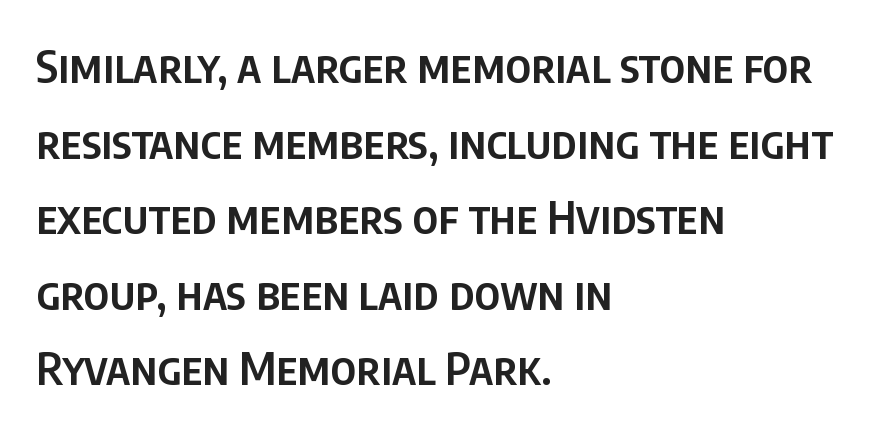
Q: Is the text bold? A: Semi-bold.
Q: Is the text italic (slanted)? A: No, it is upright.
Q: Is the typeface a serif or a sans-serif typeface? A: Sans-serif.
Q: Is the text underlined? A: No.
Q: How is the paragraph aligned? A: Left-aligned.
Q: Is the spacing between letters normal or unusually wide? A: Normal.
Q: Is the spacing between lines tight, normal or loose? A: Normal.
Q: Width (condensed, normal, or wide)? A: Condensed.
Q: Stroke contrast? A: Low.
Q: x-height? A: Large.
Q: Monospaced? A: No.
